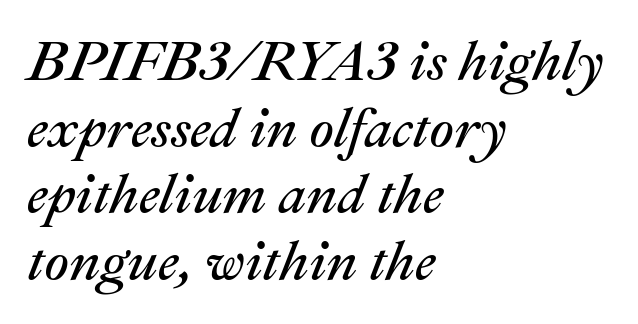
Every row of glyphs begins at an identical x-position on the left. Letters rest on an invisible, unmarked baseline. The glyphs look as if they've been sheared to an angle. Summary of weight: not heavy and not bold.
